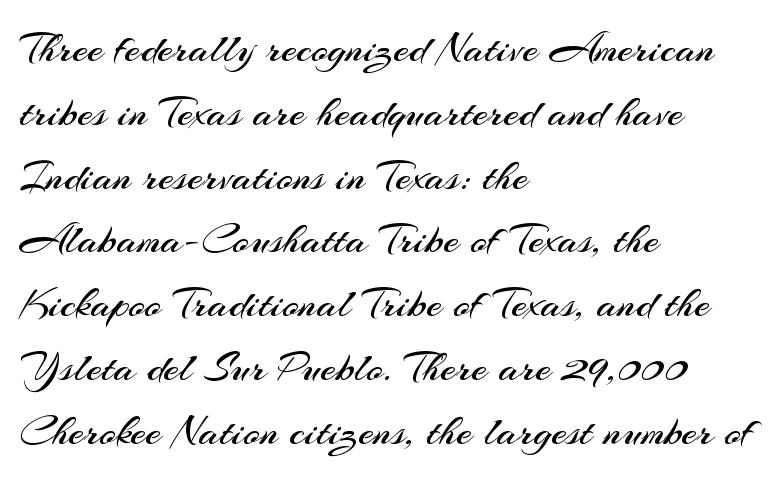
One glance says typical: line gaps are just what's usual. You can tell from the bare stems that sans-serif type was used. You could call the tracking neutral — neither tight nor loose. These lines are rendered in a variable-pitch font. Honestly, there is no underline to notice here at all.
